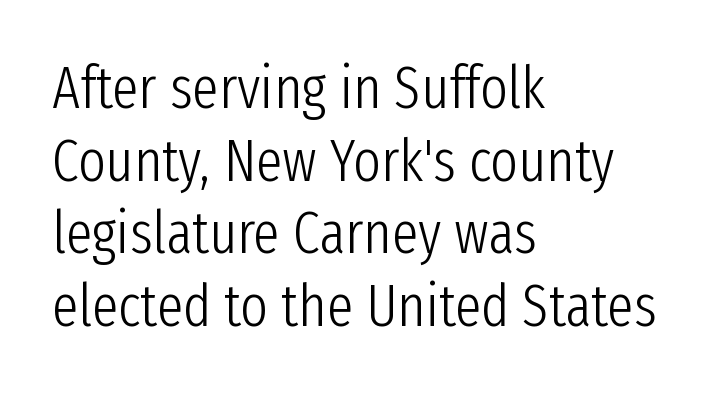
Beneath every word, the page is bare. The typeface has the unassuming heft of standard copy or less. Spacing between characters is what you'd get straight out of the box. Varying glyph widths throughout — classic text-font behaviour.
